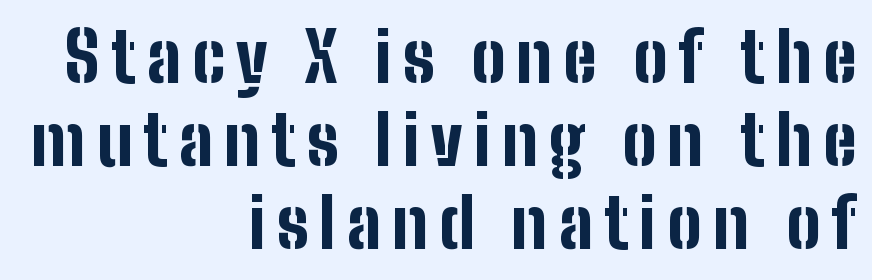
The image shows 68 px bold, condensed sans-serif type, upright; set right-aligned, line spacing 1.22x, not underlined; low stroke contrast and a medium x-height.
